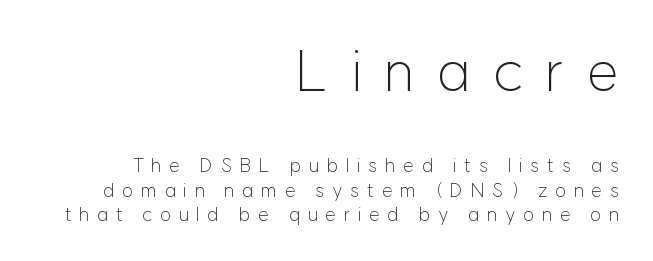
The image shows 57 px light sans-serif type, upright; set right-aligned, normal line spacing (1.29x), unusually wide letter spacing (+0.41 em), not underlined; the first (top) block is 3.0x larger; low stroke contrast and a medium x-height.
